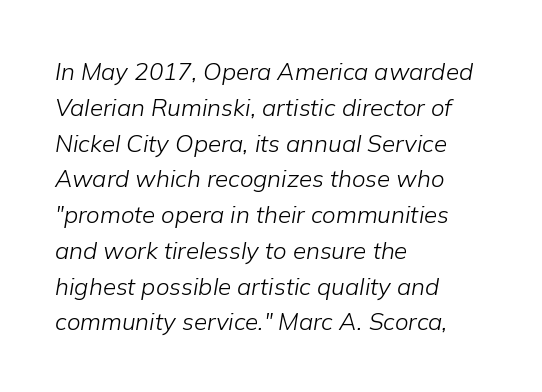
The image shows 24 px text type, italic (leaning right); set left-aligned, normal line spacing (1.49x), normal letter spacing, not underlined.
